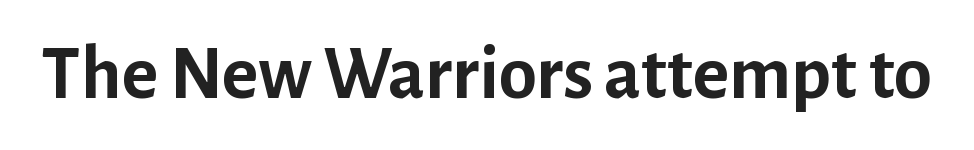
Do the characters align in a grid? No, the font is proportional. A roman cut, with each character standing at attention. Glyph-to-glyph distance matches everyday printed text. No word sits above an underline. Letterform terminals end flat and unadorned throughout the passage.
